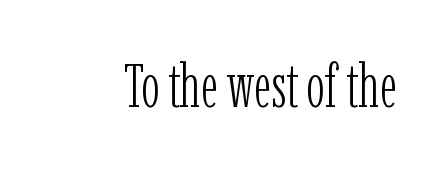
Q: Is the text bold? A: No.
Q: Is the text italic (slanted)? A: No, it is upright.
Q: Is the typeface a serif or a sans-serif typeface? A: Serif.
Q: Is the text underlined? A: No.
Q: Is the spacing between letters normal or unusually wide? A: Normal.
Q: Width (condensed, normal, or wide)? A: Condensed.
Q: Stroke contrast? A: Low.
Q: x-height? A: Medium.
Q: Monospaced? A: No.
